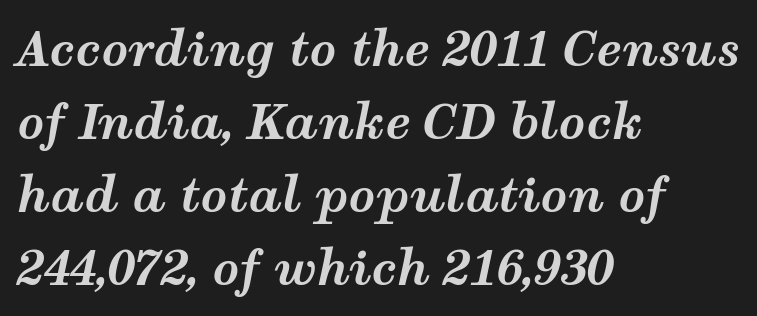
The letters are bold, with thick, heavy strokes. Posture: slanted. No extra tracking has been applied to these lines. The leading is moderate, giving the passage an even texture. Do the characters align in a grid? No, the font is proportional. Nobody drew a line under any word here.
